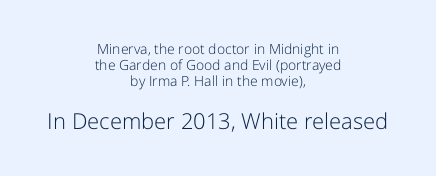
Visually the block forms a symmetrical silhouette, jagged on both flanks. Vertical strokes here are truly vertical. Has an underline been added? It has not. Words appear dense and cohesive because spacing is normal. The typeface has the unassuming heft of standard copy or less.
